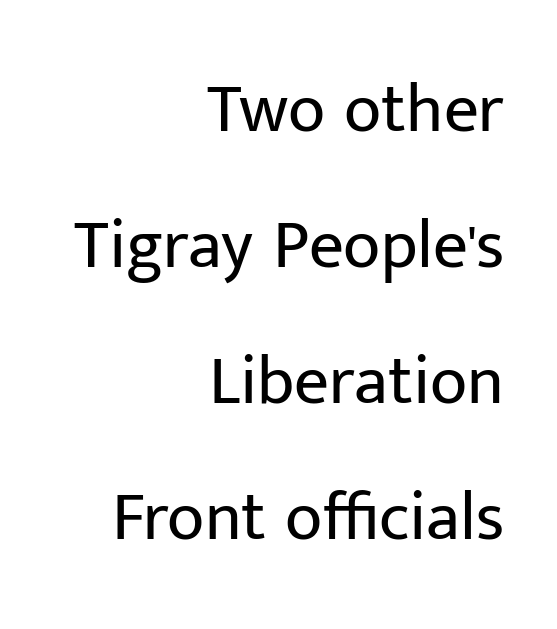
This rendering leaves character spacing at its baseline value. Right-aligned paragraph, ragged on the left. Lines of text with bare space underneath. No heavy texture on the line: the type isn't bold. Successive baselines arrive slowly, with a big drop between each.
